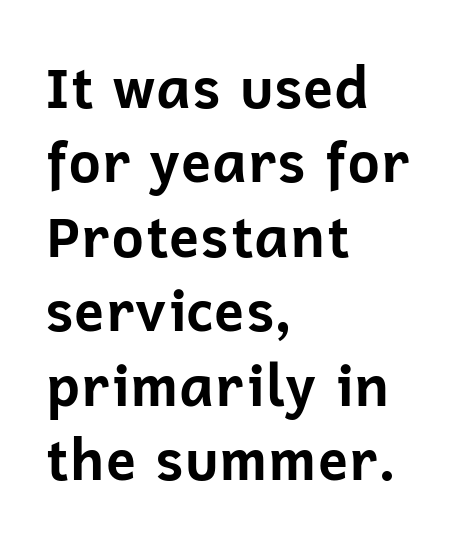
The image shows 56 px bold sans-serif type, upright; set left-aligned, normal line spacing (1.33x), normal letter spacing, not underlined; low stroke contrast and a medium x-height.
